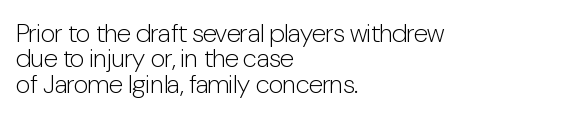
How would I describe the line gaps? Narrow and economical. Visually the block forms a straight wall on the left and a jagged coastline on the right. The face looks like a standard text weight, possibly lighter. In terms of posture, this sample is upright. The type is set solid horizontally, with unmodified tracking.
